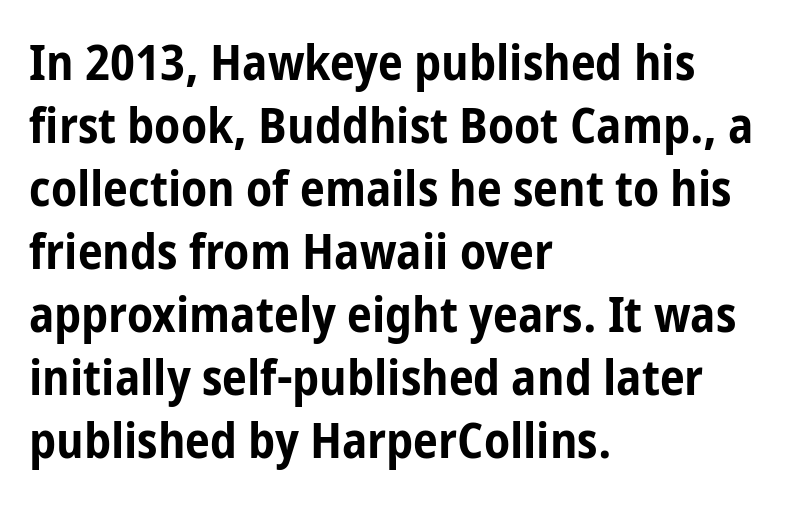
Q: Is the text bold? A: Yes.
Q: Is the text italic (slanted)? A: No, it is upright.
Q: Is the typeface a serif or a sans-serif typeface? A: Sans-serif.
Q: Is the text underlined? A: No.
Q: How is the paragraph aligned? A: Left-aligned.
Q: Is the spacing between letters normal or unusually wide? A: Normal.
Q: Is the spacing between lines tight, normal or loose? A: Normal.
Q: Width (condensed, normal, or wide)? A: Condensed.
Q: Stroke contrast? A: Low.
Q: x-height? A: Medium.
Q: Monospaced? A: No.
